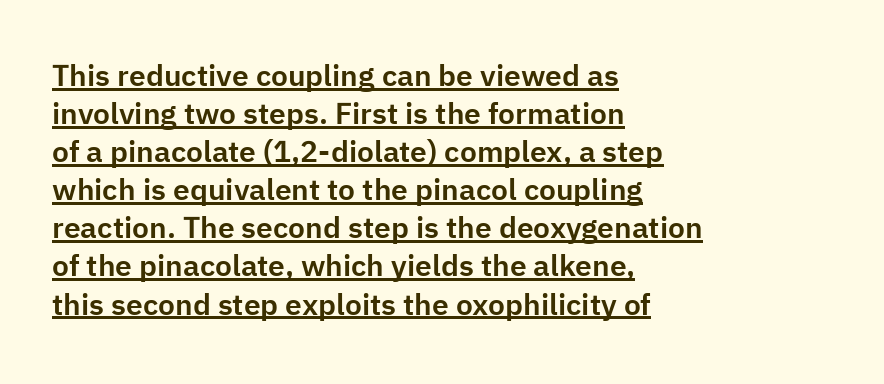
The image shows 30 px sans-serif type, upright; set left-aligned, normal line spacing (1.27x), normal letter spacing, underlined; low stroke contrast and a medium x-height.
